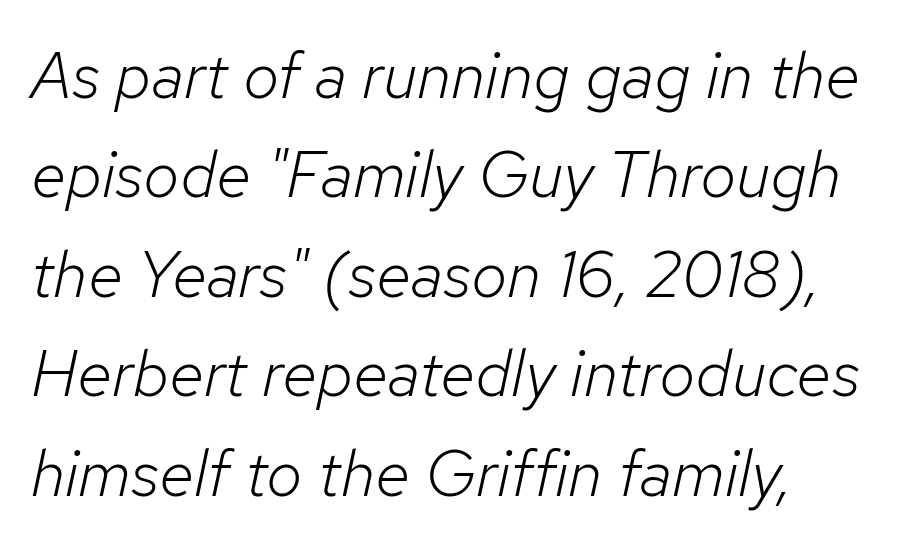
Q: Is the text bold? A: No.
Q: Is the text italic (slanted)? A: Yes, it leans right by about 12 degrees.
Q: Is the text underlined? A: No.
Q: Is the spacing between letters normal or unusually wide? A: Normal.
Q: Is the spacing between lines tight, normal or loose? A: Normal.
Q: Width (condensed, normal, or wide)? A: Normal.
Q: Stroke contrast? A: Low.
Q: x-height? A: Medium.
Q: Monospaced? A: No.
